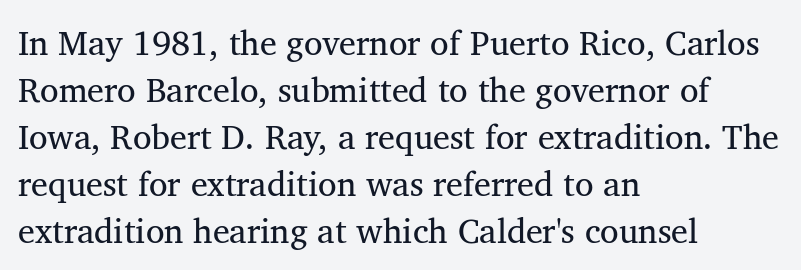
The image shows 34 px regular-weight serif type, upright; set left-aligned, normal line spacing (1.38x), normal letter spacing, not underlined; medium stroke contrast and a medium x-height.
